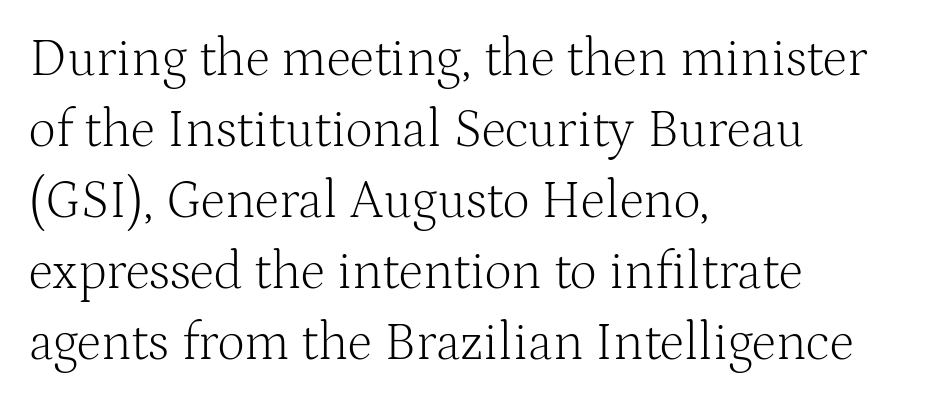
{"serif": "yes", "italic": "no", "bold": "no", "weight": "light", "width": "normal", "stroke_contrast": "medium", "x_height": "medium", "monospaced": "no", "underline": "no", "align": "left", "line_spacing": "normal", "line_spacing_ratio": 1.34, "letter_spacing": "normal", "letter_spacing_em": 0.0, "glyph_px": 53}
